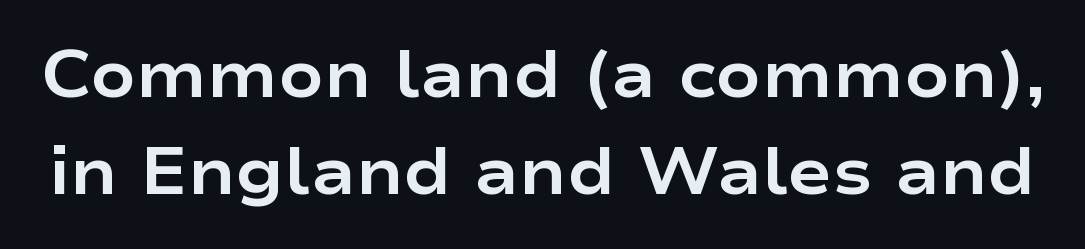
Q: Is the text bold? A: Yes.
Q: Is the text italic (slanted)? A: No, it is upright.
Q: Is the typeface a serif or a sans-serif typeface? A: Sans-serif.
Q: Is the text underlined? A: No.
Q: Is the spacing between letters normal or unusually wide? A: Normal.
Q: Is the spacing between lines tight, normal or loose? A: Normal.
Q: Width (condensed, normal, or wide)? A: Wide.
Q: Stroke contrast? A: Low.
Q: x-height? A: Medium.
Q: Monospaced? A: No.
